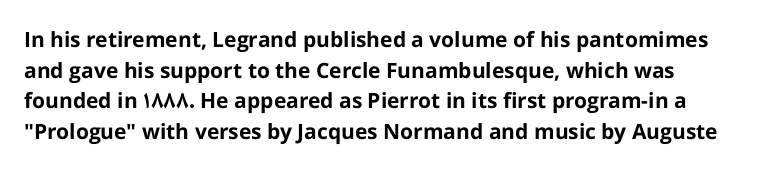
Q: Is the text bold? A: Yes.
Q: Is the text italic (slanted)? A: No, it is upright.
Q: Is the text underlined? A: No.
Q: How is the paragraph aligned? A: Left-aligned.
Q: Is the spacing between letters normal or unusually wide? A: Normal.
Q: Is the spacing between lines tight, normal or loose? A: Normal.
